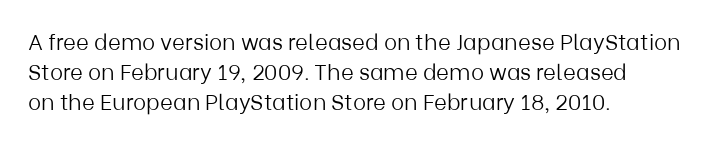
Q: Is the text bold? A: No.
Q: Is the text italic (slanted)? A: No, it is upright.
Q: Is the text underlined? A: No.
Q: How is the paragraph aligned? A: Left-aligned.
Q: Is the spacing between letters normal or unusually wide? A: Normal.
Q: Is the spacing between lines tight, normal or loose? A: Normal.
